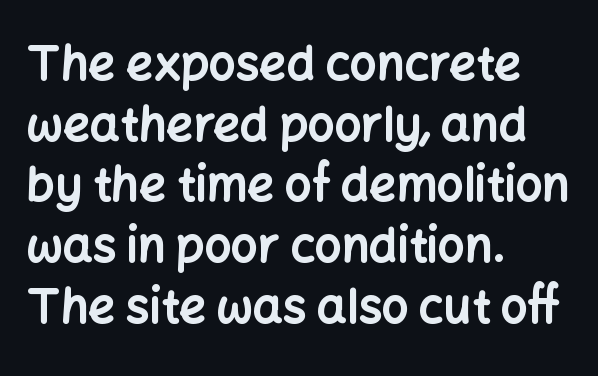
The image shows 47 px bold sans-serif type, upright; set left-aligned, normal line spacing (1.29x), normal letter spacing, not underlined; low stroke contrast and a medium x-height.
